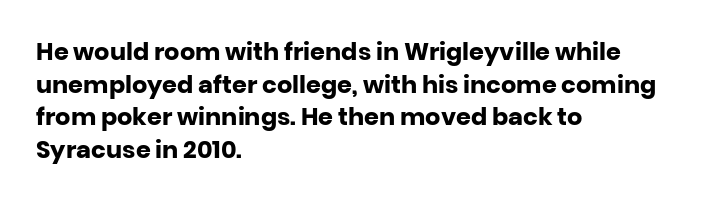
Q: Is the text bold? A: Yes.
Q: Is the text italic (slanted)? A: No, it is upright.
Q: Is the text underlined? A: No.
Q: How is the paragraph aligned? A: Left-aligned.
Q: Is the spacing between letters normal or unusually wide? A: Normal.
Q: Is the spacing between lines tight, normal or loose? A: Normal.
